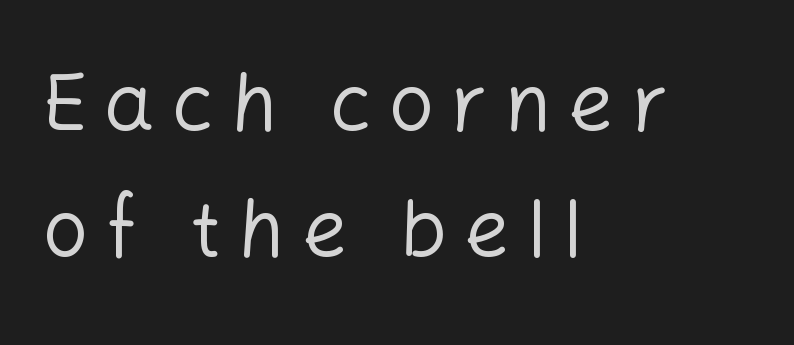
Q: Is the text bold? A: No.
Q: Is the text italic (slanted)? A: No, it is upright.
Q: Is the typeface a serif or a sans-serif typeface? A: Sans-serif.
Q: Is the text underlined? A: No.
Q: How is the paragraph aligned? A: Left-aligned.
Q: Is the spacing between letters normal or unusually wide? A: Unusually wide.
Q: Is the spacing between lines tight, normal or loose? A: Normal.
Q: Width (condensed, normal, or wide)? A: Normal.
Q: Stroke contrast? A: Low.
Q: x-height? A: Medium.
Q: Monospaced? A: No.
